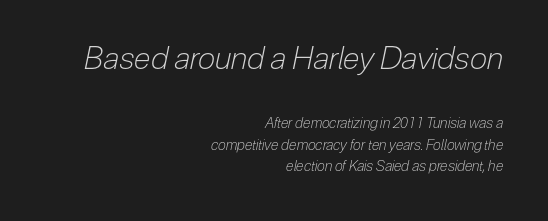
The image shows 31 px light, condensed type, italic (leaning right); set right-aligned, normal line spacing (1.53x), normal letter spacing, not underlined; the first (top) block is 2.21x larger; low stroke contrast and a medium x-height.
